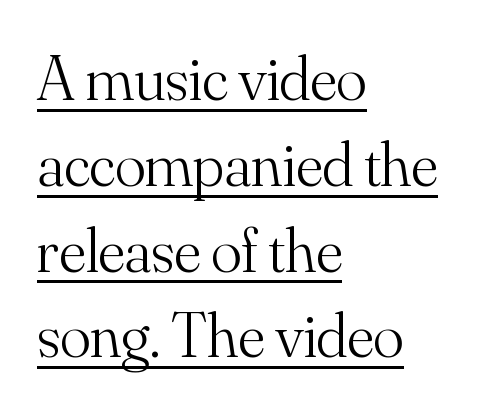
The image shows 64 px light serif type, upright; set left-aligned, normal line spacing (1.34x), normal letter spacing, underlined; medium stroke contrast and a small x-height.
